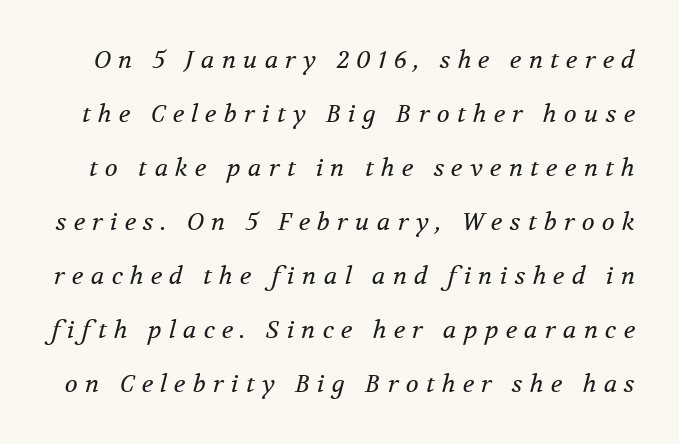
The image shows 24 px text type, italic (leaning right); set loose line spacing (2.25x), unusually wide letter spacing (+0.3 em), not underlined.
